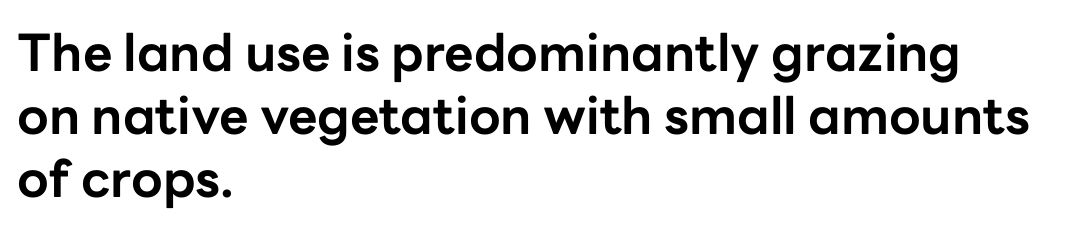
The image shows 51 px bold sans-serif type, upright; set left-aligned, line spacing 1.24x, normal letter spacing, not underlined; low stroke contrast and a medium x-height.
